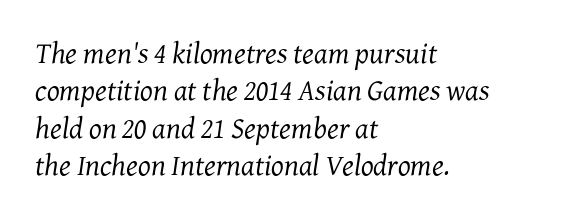
The image shows 30 px regular-weight serif type, italic (leaning right); set left-aligned, normal line spacing (1.25x), normal letter spacing, not underlined; medium stroke contrast and a medium x-height.
